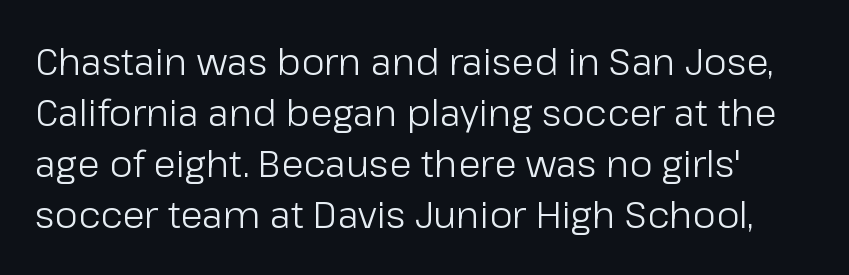
{"serif": "no", "italic": "no", "bold": "no", "weight": "light", "width": "normal", "stroke_contrast": "low", "x_height": "medium", "monospaced": "no", "underline": "no", "line_spacing": "normal", "line_spacing_ratio": 1.38, "letter_spacing": "normal", "letter_spacing_em": 0.0, "glyph_px": 37}
